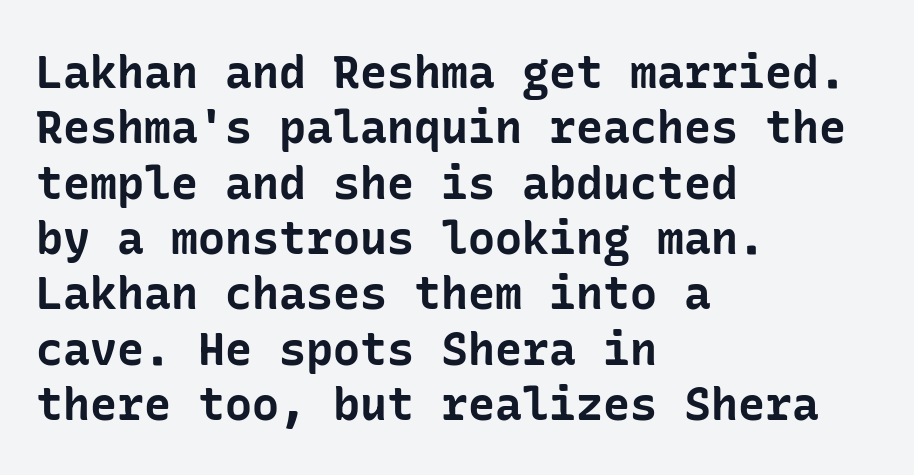
Q: Is the text bold? A: Yes.
Q: Is the text italic (slanted)? A: No, it is upright.
Q: Is the typeface a serif or a sans-serif typeface? A: Sans-serif.
Q: Is the text underlined? A: No.
Q: How is the paragraph aligned? A: Left-aligned.
Q: Is the spacing between letters normal or unusually wide? A: Normal.
Q: Width (condensed, normal, or wide)? A: Normal.
Q: Stroke contrast? A: Low.
Q: x-height? A: Medium.
